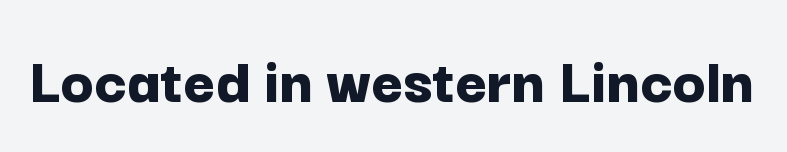
{"serif": "no", "italic": "no", "bold": "yes", "weight": "bold", "width": "normal", "stroke_contrast": "low", "x_height": "medium", "monospaced": "no", "underline": "no", "letter_spacing": "normal", "letter_spacing_em": 0.0, "glyph_px": 68}
